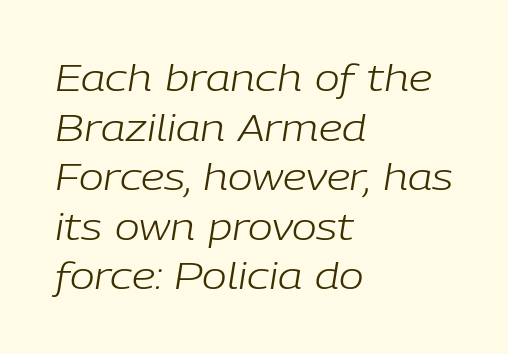
{"italic": "yes", "lean": "right", "slant_degrees": 9, "bold": "no", "weight": "light", "width": "normal", "stroke_contrast": "low", "x_height": "medium", "monospaced": "no", "underline": "no", "align": "left", "line_spacing": "normal", "line_spacing_ratio": 1.34, "letter_spacing": "normal", "letter_spacing_em": 0.0, "glyph_px": 37}
